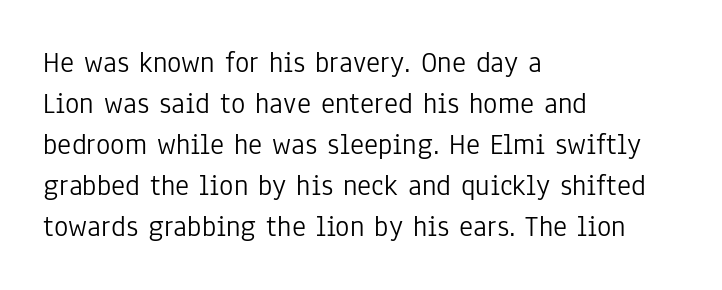
Q: Is the text bold? A: No.
Q: Is the text italic (slanted)? A: No, it is upright.
Q: Is the typeface a serif or a sans-serif typeface? A: Sans-serif.
Q: Is the text underlined? A: No.
Q: How is the paragraph aligned? A: Left-aligned.
Q: Is the spacing between letters normal or unusually wide? A: Normal.
Q: Is the spacing between lines tight, normal or loose? A: Normal.
Q: Width (condensed, normal, or wide)? A: Condensed.
Q: Stroke contrast? A: Low.
Q: x-height? A: Medium.
Q: Monospaced? A: No.
